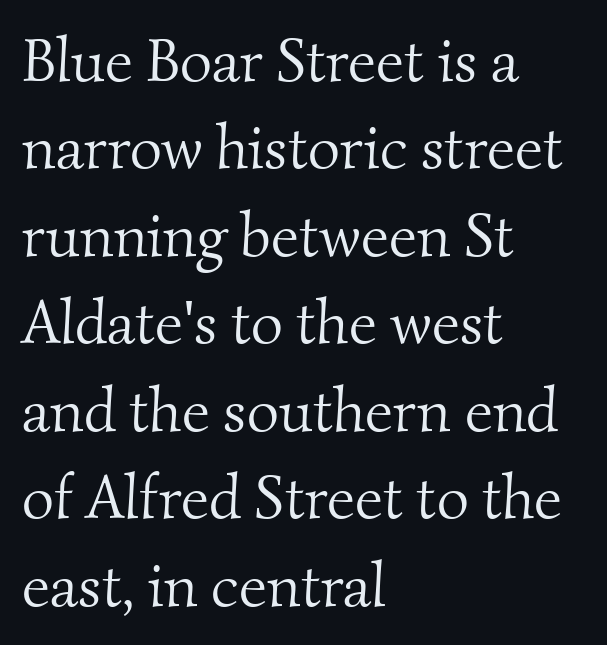
The paragraph shown leans on its left margin. The cut favours lightness, reaching ordinary text weight at its darkest. Letterform terminals end in serifs throughout the passage. Just letters on the line, the space beneath them empty.
